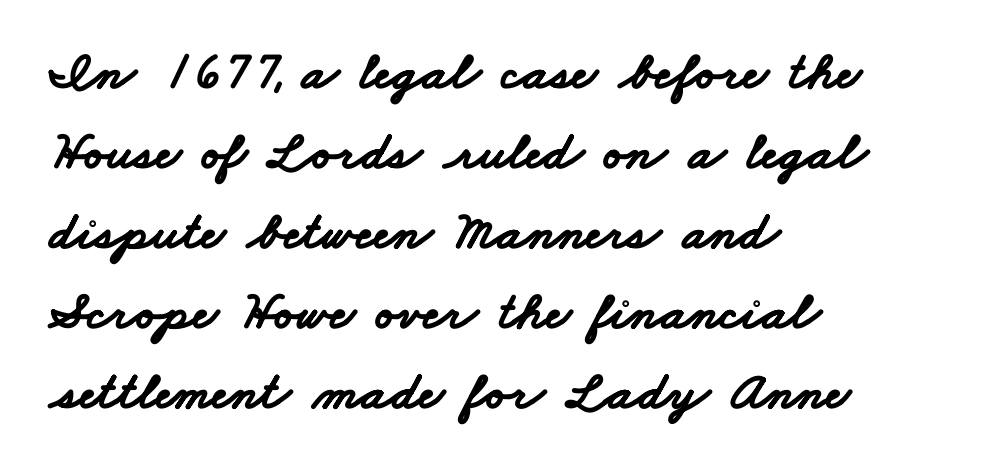
The image shows 54 px bold, wide sans-serif type; set left-aligned, normal line spacing (1.48x), normal letter spacing, not underlined; low stroke contrast and a small x-height.
